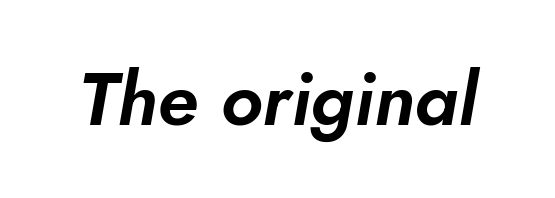
The axis of the letterforms is tilted away from vertical. Looks like regular typesetting: each glyph gets only the width it needs. The letters sit at their default tracking, neither squeezed nor spread. The string is rendered with underlining switched off.
